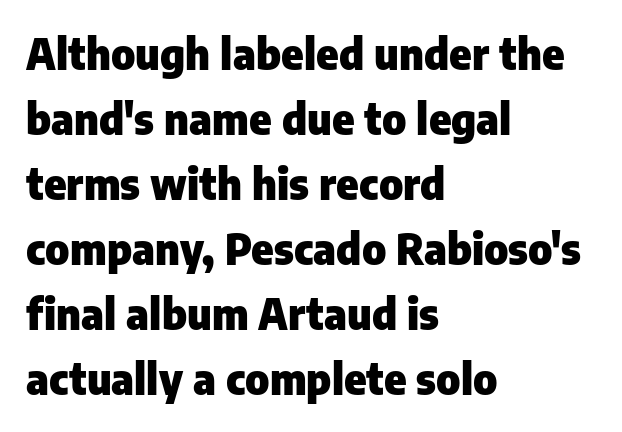
Ascenders rise straight up at ninety degrees. One-word summary of the alignment: left. Words float on clear page, feet unadorned. Each glyph is drawn with heavy, bold strokes. Character widths vary here, with narrow letters taking less room than wide ones. The rendering uses a moderate line-height, typical for paragraphs.
